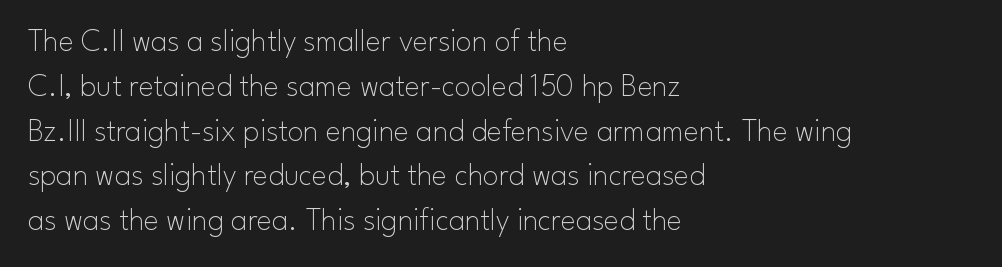
The image shows 32 px thin sans-serif type, upright; set left-aligned, normal line spacing (1.4x), normal letter spacing, not underlined; low stroke contrast and a small x-height.
